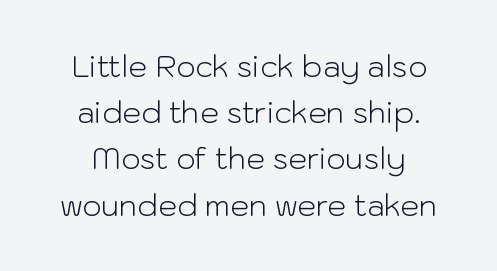
Vertical stems look standard width or narrower in stroke. Tracking here is standard; glyphs follow each other at the usual distance. Grotesque or geometric, the face here clearly has no serifs. In terms of posture, this sample is upright. The foot of each line stays bare and open.
